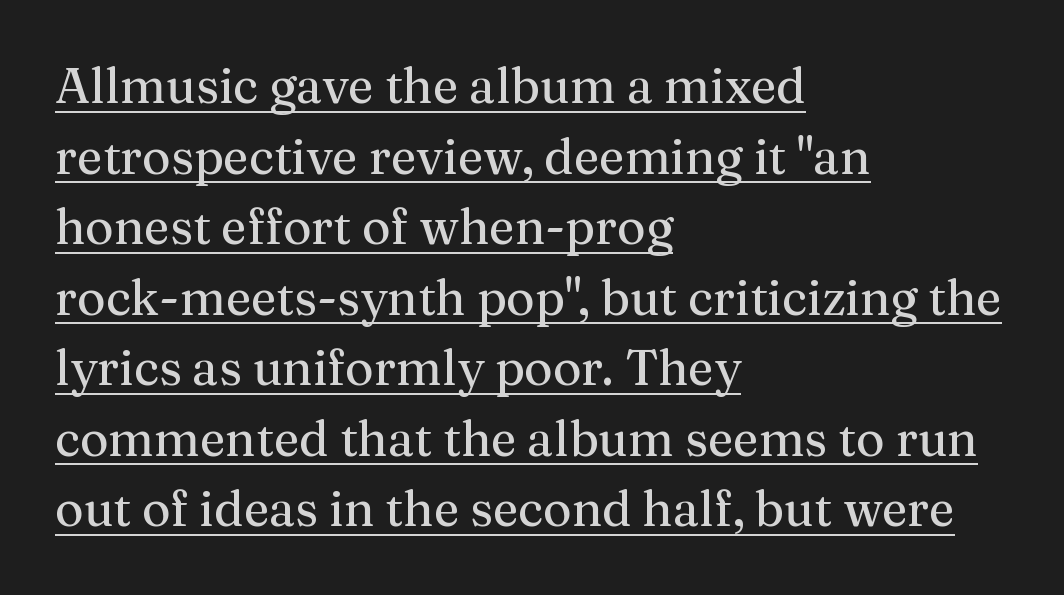
The image shows 49 px serif type, upright; set left-aligned, normal line spacing (1.44x), normal letter spacing, underlined; medium stroke contrast and a medium x-height.
